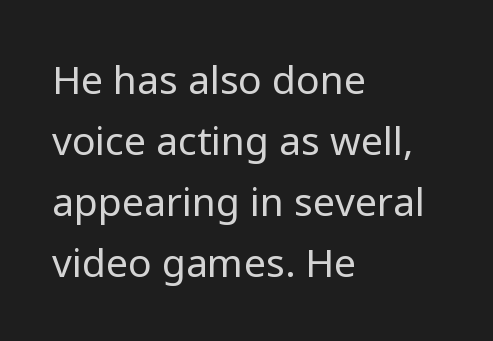
Q: Is the text bold? A: No.
Q: Is the text italic (slanted)? A: No, it is upright.
Q: Is the typeface a serif or a sans-serif typeface? A: Sans-serif.
Q: Is the text underlined? A: No.
Q: How is the paragraph aligned? A: Left-aligned.
Q: Is the spacing between letters normal or unusually wide? A: Normal.
Q: Is the spacing between lines tight, normal or loose? A: Normal.
Q: Width (condensed, normal, or wide)? A: Normal.
Q: Stroke contrast? A: Low.
Q: x-height? A: Medium.
Q: Monospaced? A: No.
